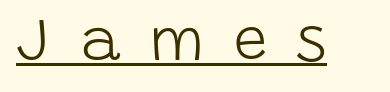
The image shows 60 px light sans-serif type, upright; set unusually wide letter spacing (+0.49 em), underlined; low stroke contrast and a large x-height.
